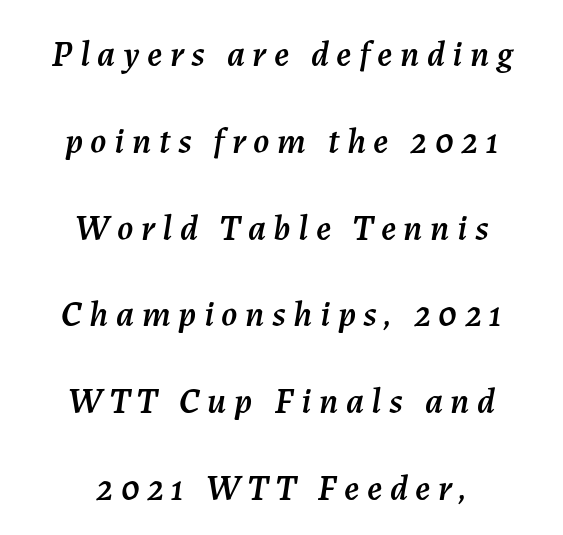
The image shows 36 px text type, italic (leaning right); set centered, loose line spacing (2.41x), unusually wide letter spacing (+0.21 em), not underlined; medium stroke contrast and a medium x-height.
